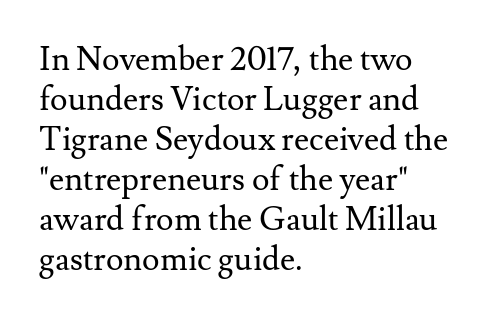
The image shows 33 px regular-weight serif type, upright; set left-aligned, line spacing 1.21x, normal letter spacing, not underlined; medium stroke contrast and a small x-height.
